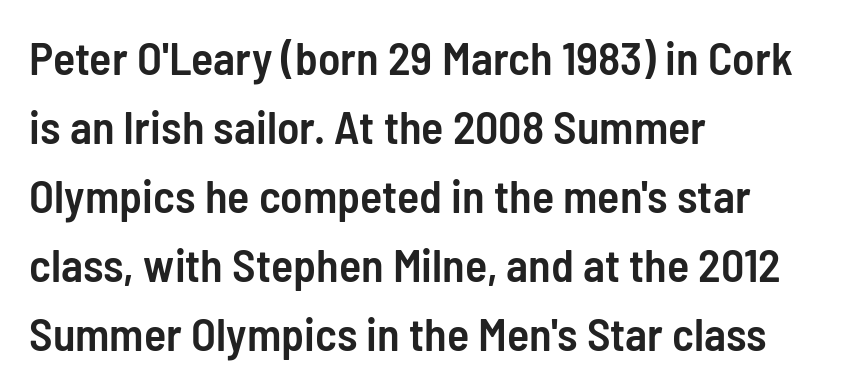
{"serif": "no", "italic": "no", "bold": "semi", "weight": "semibold", "width": "condensed", "stroke_contrast": "low", "x_height": "medium", "monospaced": "no", "underline": "no", "align": "left", "line_spacing": "normal", "line_spacing_ratio": 1.5, "letter_spacing": "normal", "letter_spacing_em": 0.0, "glyph_px": 46}
